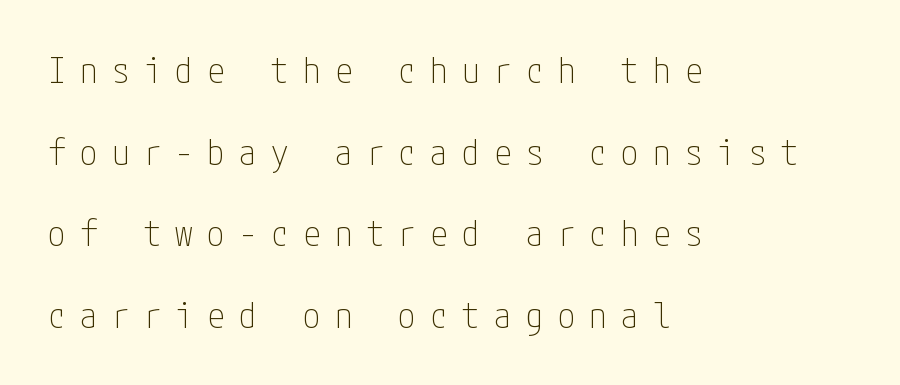
Q: Is the text bold? A: No.
Q: Is the text italic (slanted)? A: No, it is upright.
Q: Is the typeface a serif or a sans-serif typeface? A: Sans-serif.
Q: Is the text underlined? A: No.
Q: How is the paragraph aligned? A: Left-aligned.
Q: Is the spacing between letters normal or unusually wide? A: Unusually wide.
Q: Is the spacing between lines tight, normal or loose? A: Loose.
Q: Width (condensed, normal, or wide)? A: Condensed.
Q: Stroke contrast? A: Low.
Q: x-height? A: Medium.
